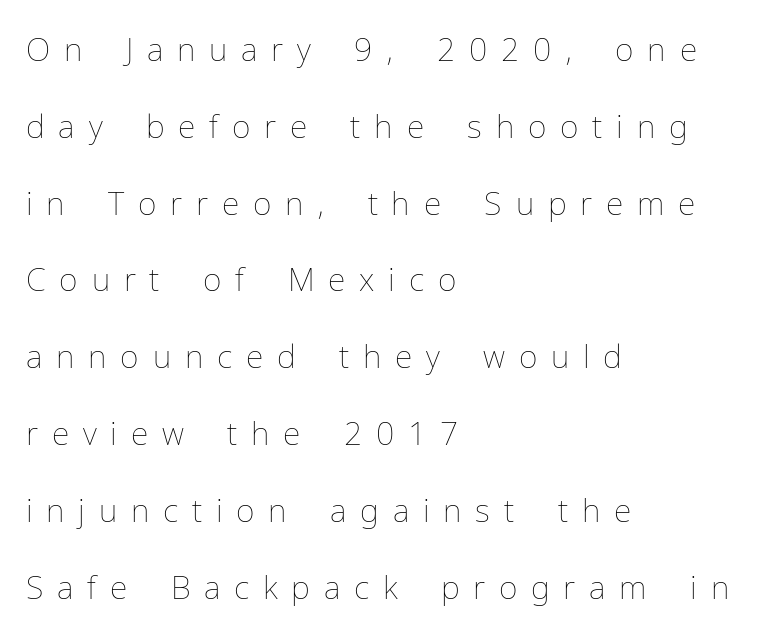
{"italic": "no", "bold": "no", "weight": "thin", "width": "normal", "stroke_contrast": "low", "x_height": "medium", "monospaced": "no", "underline": "no", "align": "left", "line_spacing": "loose", "line_spacing_ratio": 2.4, "letter_spacing": "wide", "letter_spacing_em": 0.43, "glyph_px": 32}
